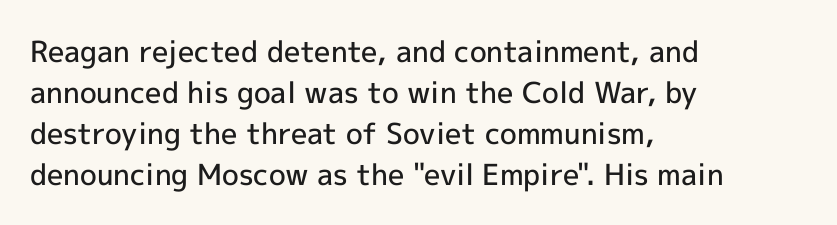
Q: Is the text bold? A: Semi-bold.
Q: Is the text italic (slanted)? A: No, it is upright.
Q: Is the typeface a serif or a sans-serif typeface? A: Sans-serif.
Q: Is the text underlined? A: No.
Q: How is the paragraph aligned? A: Left-aligned.
Q: Is the spacing between letters normal or unusually wide? A: Normal.
Q: Is the spacing between lines tight, normal or loose? A: Normal.
Q: Width (condensed, normal, or wide)? A: Normal.
Q: x-height? A: Medium.
Q: Monospaced? A: No.
